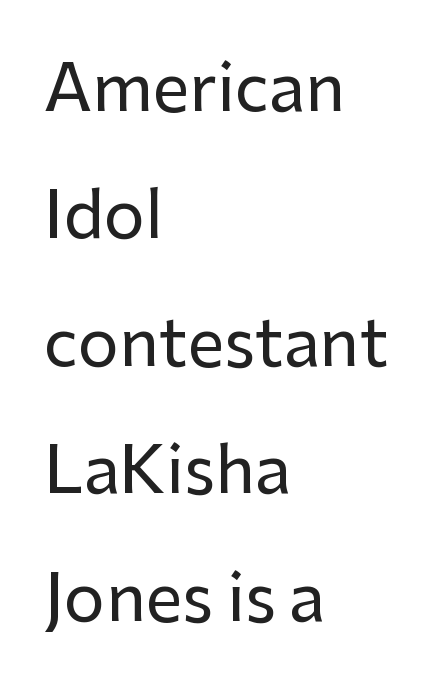
Q: Is the text italic (slanted)? A: No, it is upright.
Q: Is the typeface a serif or a sans-serif typeface? A: Sans-serif.
Q: Is the text underlined? A: No.
Q: How is the paragraph aligned? A: Left-aligned.
Q: Is the spacing between letters normal or unusually wide? A: Normal.
Q: Is the spacing between lines tight, normal or loose? A: Loose.
Q: Width (condensed, normal, or wide)? A: Normal.
Q: Stroke contrast? A: Low.
Q: x-height? A: Medium.
Q: Monospaced? A: No.
